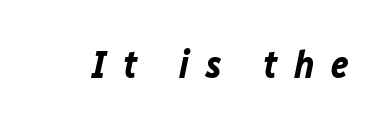
Q: Is the text bold? A: Yes.
Q: Is the text italic (slanted)? A: Yes, it leans right by about 12 degrees.
Q: Is the text underlined? A: No.
Q: Is the spacing between letters normal or unusually wide? A: Unusually wide.
Q: Width (condensed, normal, or wide)? A: Normal.
Q: Stroke contrast? A: Low.
Q: x-height? A: Medium.
Q: Monospaced? A: No.
